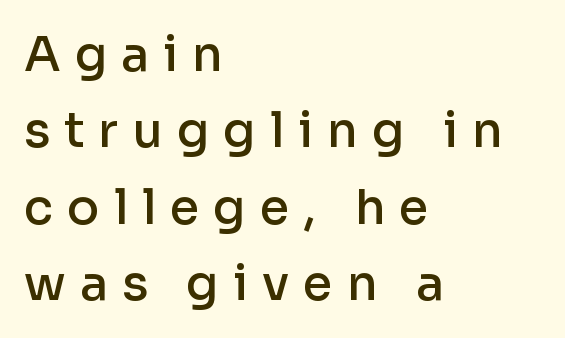
{"serif": "no", "italic": "no", "bold": "semi", "weight": "semibold", "width": "normal", "stroke_contrast": "low", "x_height": "medium", "monospaced": "no", "underline": "no", "align": "left", "line_spacing": "normal", "line_spacing_ratio": 1.59, "letter_spacing": "wide", "letter_spacing_em": 0.29, "glyph_px": 48}
